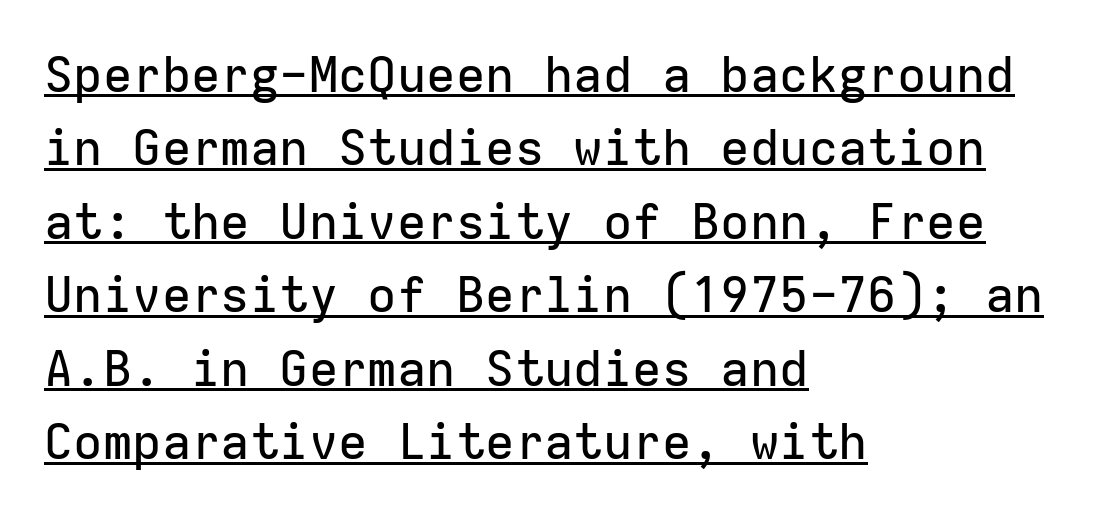
The image shows 49 px sans-serif type, upright, monospaced; set left-aligned, normal line spacing (1.5x), normal letter spacing, underlined; low stroke contrast and a medium x-height.
